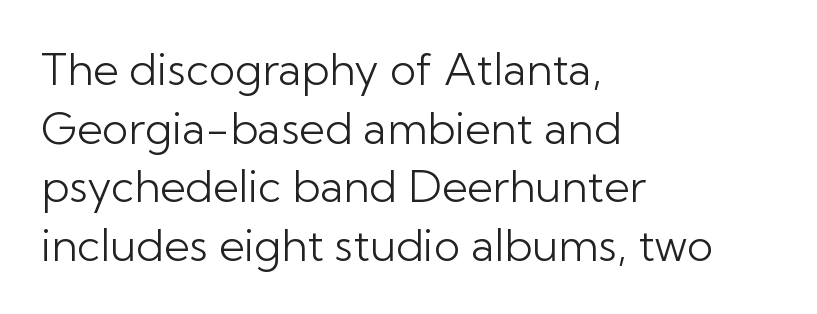
{"serif": "no", "italic": "no", "bold": "no", "weight": "light", "width": "normal", "stroke_contrast": "low", "x_height": "medium", "monospaced": "no", "underline": "no", "align": "left", "line_spacing": "normal", "line_spacing_ratio": 1.33, "letter_spacing": "normal", "letter_spacing_em": 0.0, "glyph_px": 44}
